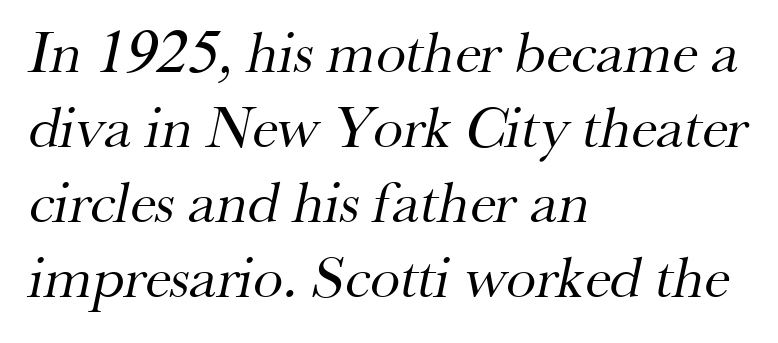
The image shows 60 px regular-weight serif type; set left-aligned, normal line spacing (1.25x), normal letter spacing, not underlined; medium stroke contrast and a small x-height.
